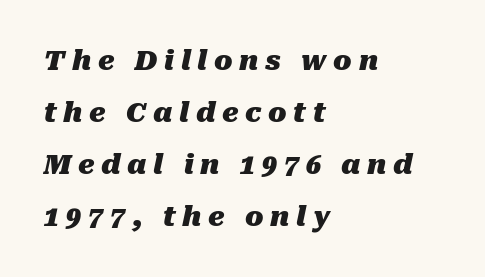
Q: Is the text bold? A: Yes.
Q: Is the text italic (slanted)? A: Yes, it leans right by about 10 degrees.
Q: Is the text underlined? A: No.
Q: How is the paragraph aligned? A: Left-aligned.
Q: Is the spacing between letters normal or unusually wide? A: Unusually wide.
Q: Is the spacing between lines tight, normal or loose? A: Loose.
